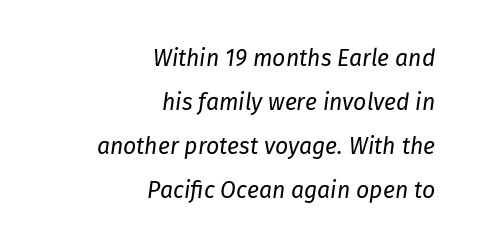
The image shows 23 px text type, italic (leaning right); set right-aligned, loose line spacing (1.91x), normal letter spacing, not underlined.
